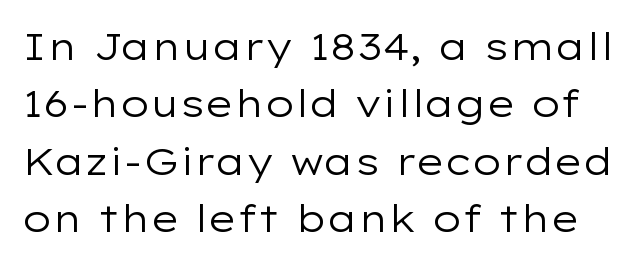
Notice how the stems are strictly vertical — no italics here. Nobody touched the tracking dial on this one. Classification — sans serif. The weight tops out at a normal text grade. The letters advance in unequal steps, a hallmark of proportional type. The lines sit at an ordinary, default distance from one another.
